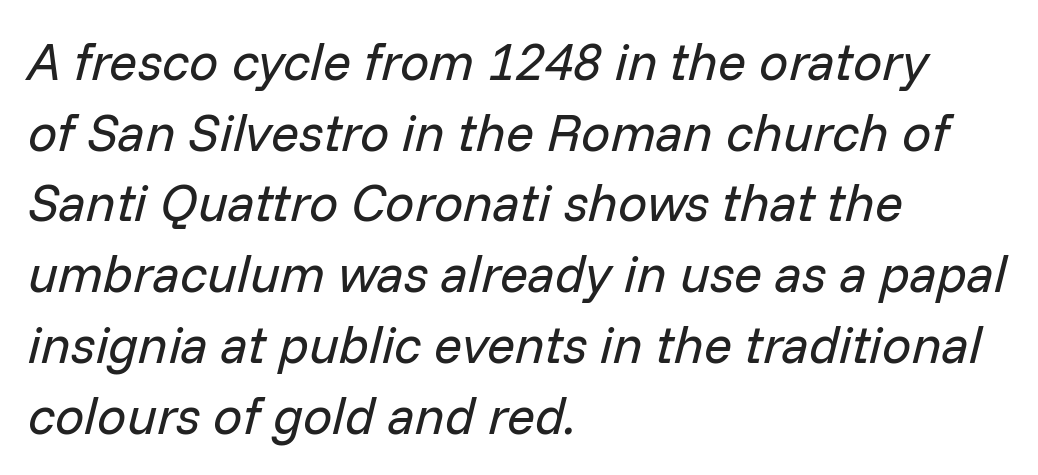
{"italic": "yes", "lean": "right", "slant_degrees": 14, "bold": "no", "weight": "regular", "width": "normal", "stroke_contrast": "low", "x_height": "medium", "monospaced": "no", "underline": "no", "align": "left", "line_spacing": "normal", "line_spacing_ratio": 1.36, "letter_spacing": "normal", "letter_spacing_em": 0.0, "glyph_px": 52}
